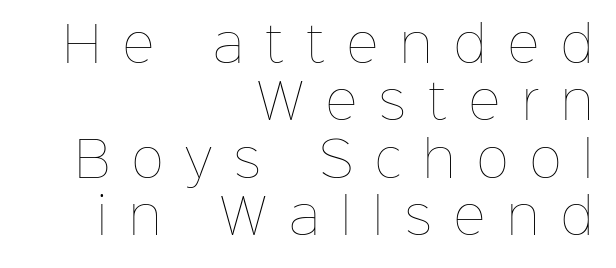
Q: Is the text bold? A: No.
Q: Is the text italic (slanted)? A: No, it is upright.
Q: Is the text underlined? A: No.
Q: How is the paragraph aligned? A: Right-aligned.
Q: Is the spacing between letters normal or unusually wide? A: Unusually wide.
Q: Width (condensed, normal, or wide)? A: Normal.
Q: Stroke contrast? A: Low.
Q: x-height? A: Medium.
Q: Monospaced? A: No.
